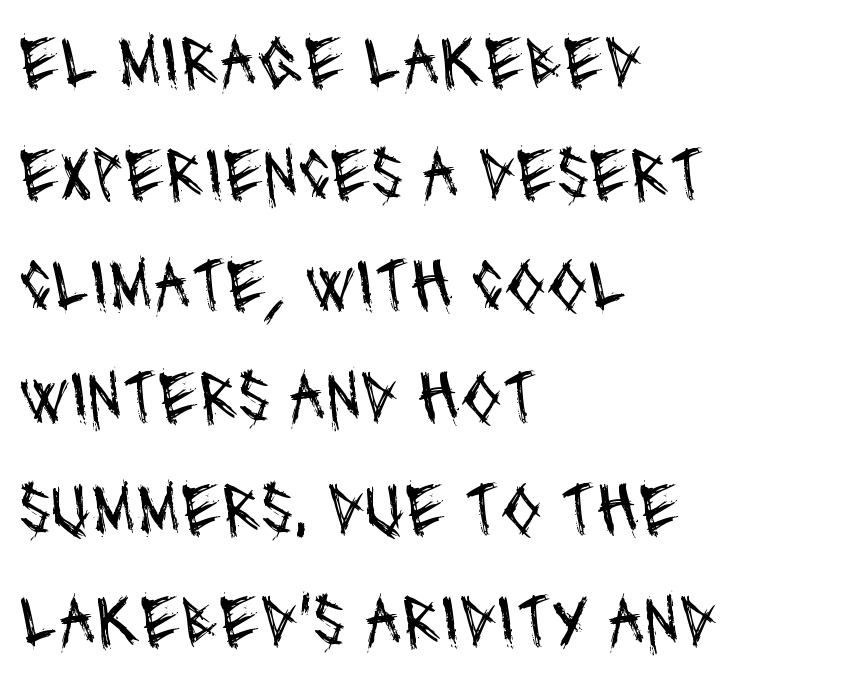
{"serif": "no", "bold": "no", "weight": "regular", "width": "condensed", "stroke_contrast": "medium", "x_height": "large", "monospaced": "no", "underline": "no", "align": "left", "line_spacing": "normal", "line_spacing_ratio": 1.51, "letter_spacing": "normal", "letter_spacing_em": 0.0, "glyph_px": 74}
